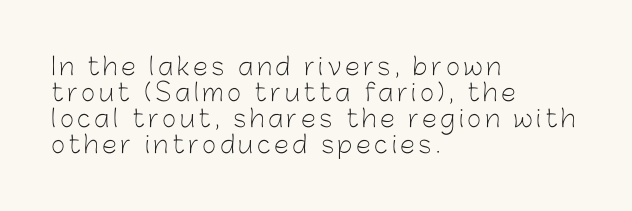
{"italic": "no", "bold": "no", "underline": "no", "align": "left", "line_spacing": "tight", "line_spacing_ratio": 1.09, "glyph_px": 24}
